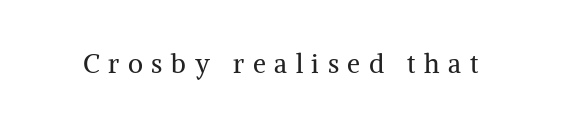
{"italic": "no", "bold": "no", "underline": "no", "letter_spacing": "wide", "letter_spacing_em": 0.33, "glyph_px": 26}
